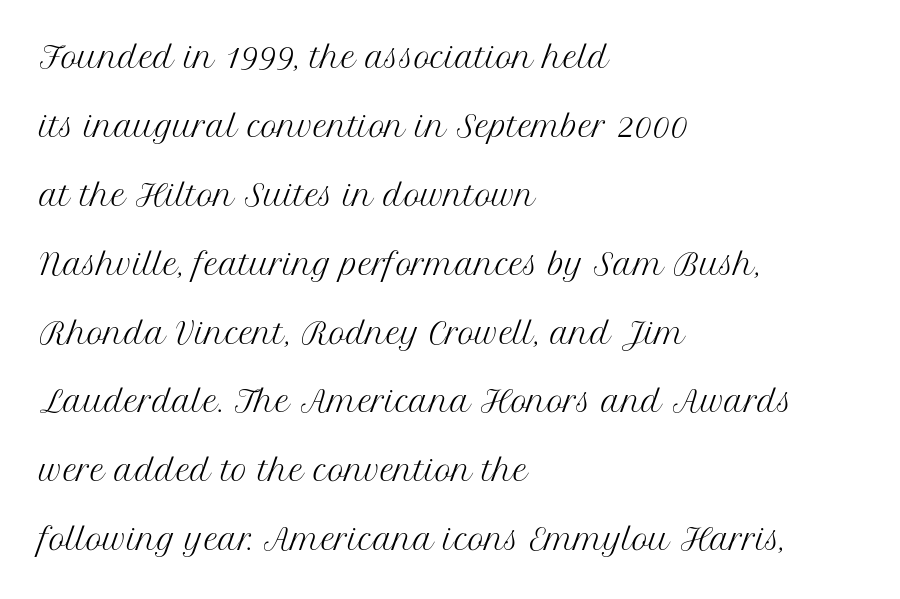
Each letter keeps its own natural width here, so spacing adapts to shape. Left-aligned paragraph, ragged on the right. The vertical gap from one line to the next is large. The horizontal fit of the characters is conventional and even.
